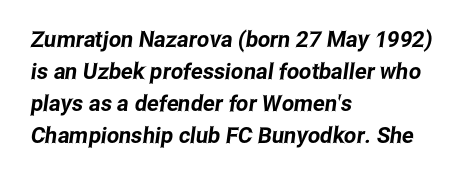
The image shows 22 px text type; set left-aligned, normal line spacing (1.45x), normal letter spacing, not underlined.
